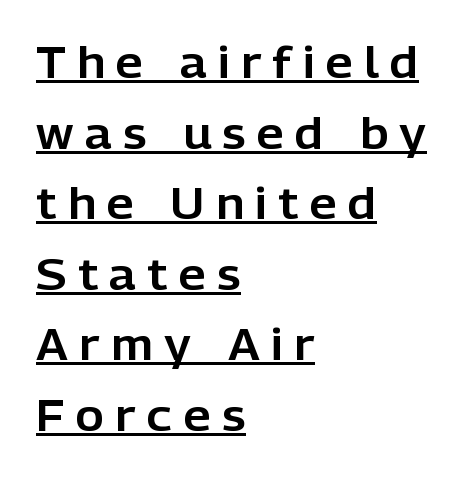
The image shows 43 px sans-serif type, upright; set left-aligned, normal line spacing (1.64x), unusually wide letter spacing (+0.27 em), underlined; low stroke contrast and a medium x-height.
